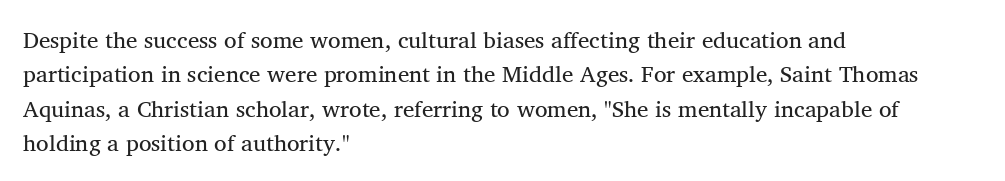
The image shows 23 px text type, upright; set left-aligned, normal line spacing (1.5x), normal letter spacing, not underlined.
